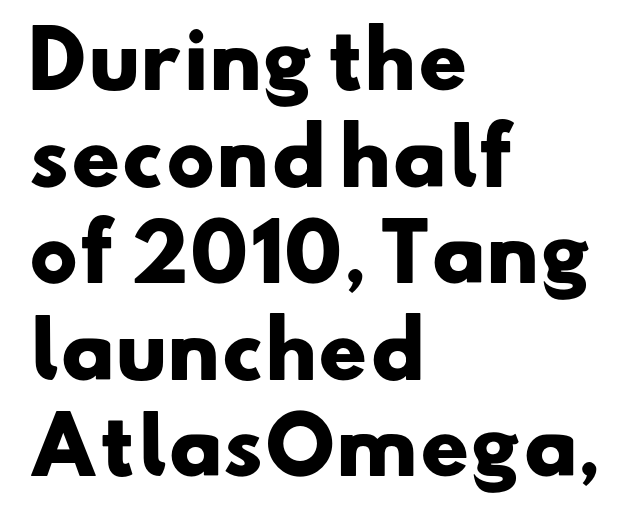
Q: Is the text bold? A: Yes.
Q: Is the typeface a serif or a sans-serif typeface? A: Sans-serif.
Q: Is the text underlined? A: No.
Q: How is the paragraph aligned? A: Left-aligned.
Q: Is the spacing between letters normal or unusually wide? A: Normal.
Q: Is the spacing between lines tight, normal or loose? A: Normal.
Q: Width (condensed, normal, or wide)? A: Wide.
Q: Stroke contrast? A: Low.
Q: x-height? A: Small.
Q: Monospaced? A: No.
